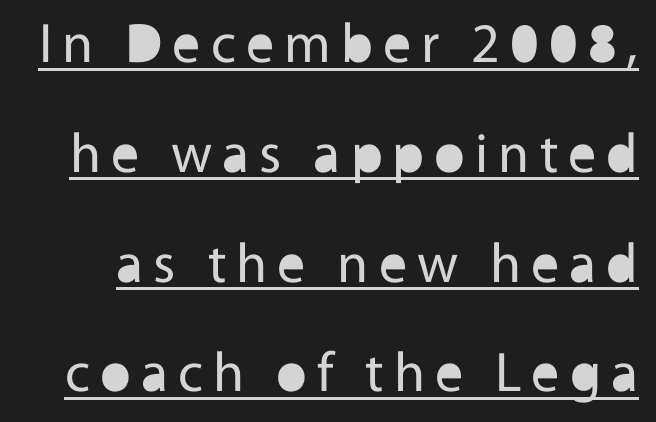
{"serif": "no", "italic": "no", "bold": "no", "weight": "regular", "width": "normal", "x_height": "medium", "monospaced": "no", "underline": "yes", "line_spacing": "loose", "line_spacing_ratio": 1.96, "glyph_px": 56}
